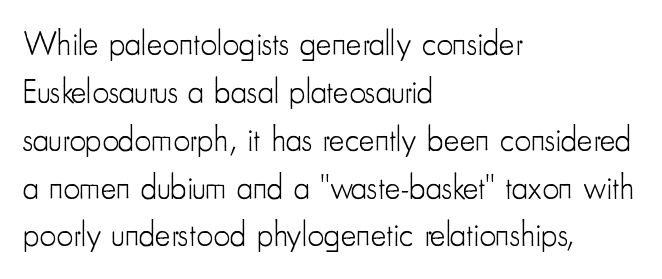
The image shows 33 px light, condensed sans-serif type, upright; set left-aligned, normal line spacing (1.45x), normal letter spacing, not underlined; low stroke contrast and a small x-height.
